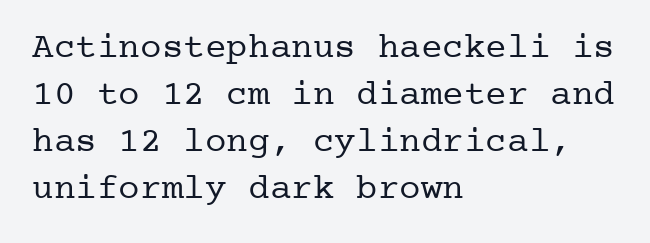
{"serif": "yes", "italic": "no", "bold": "no", "weight": "regular", "width": "normal", "stroke_contrast": "low", "x_height": "medium", "underline": "no", "align": "left", "line_spacing": "normal", "line_spacing_ratio": 1.31, "letter_spacing": "normal", "letter_spacing_em": 0.0, "glyph_px": 36}
